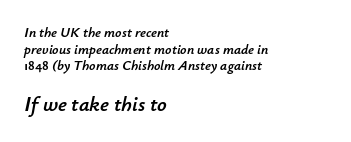
Q: Is the text italic (slanted)? A: Yes, it leans right by about 12 degrees.
Q: Is the text underlined? A: No.
Q: How is the paragraph aligned? A: Left-aligned.
Q: Is the spacing between letters normal or unusually wide? A: Normal.
Q: Which block of text is set in a larger size, the first (top) or the second (bottom)? A: The second (bottom) one.
